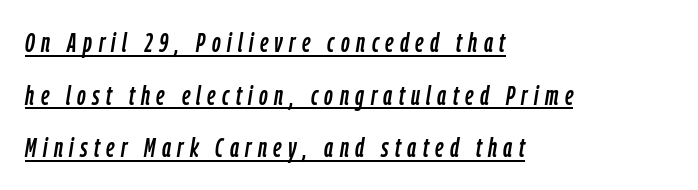
Characters are canted at an angle relative to the baseline's perpendicular. A baseline rule has been typeset under these characters. Here the glyphs are tracked loosely, breaking word shapes into spaced letters. One-word summary of the alignment: left. Widely set lines give the paragraph a tall, airy silhouette.
